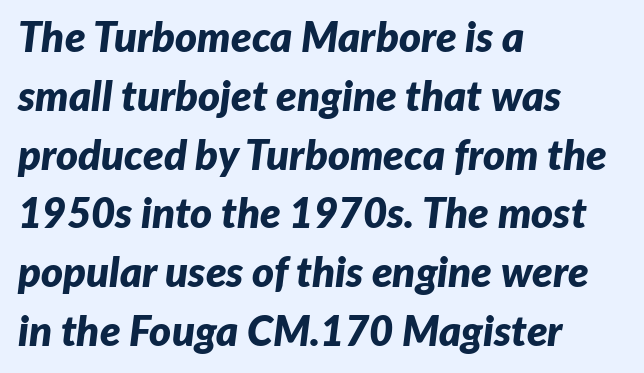
Q: Is the text bold? A: Yes.
Q: Is the text italic (slanted)? A: Yes, it leans right by about 7 degrees.
Q: Is the text underlined? A: No.
Q: How is the paragraph aligned? A: Left-aligned.
Q: Is the spacing between letters normal or unusually wide? A: Normal.
Q: Is the spacing between lines tight, normal or loose? A: Normal.
Q: Width (condensed, normal, or wide)? A: Normal.
Q: Stroke contrast? A: Low.
Q: x-height? A: Medium.
Q: Monospaced? A: No.
